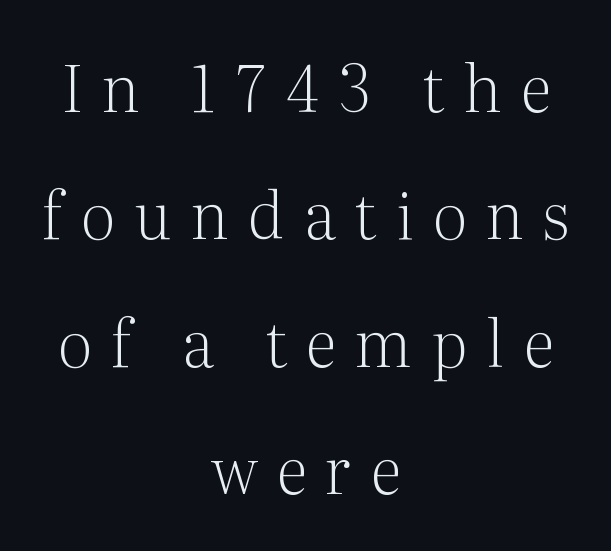
{"serif": "yes", "italic": "no", "bold": "no", "weight": "light", "width": "normal", "stroke_contrast": "medium", "x_height": "medium", "monospaced": "no", "underline": "no", "align": "center", "line_spacing": "loose", "line_spacing_ratio": 1.99, "letter_spacing": "wide", "letter_spacing_em": 0.3, "glyph_px": 64}
